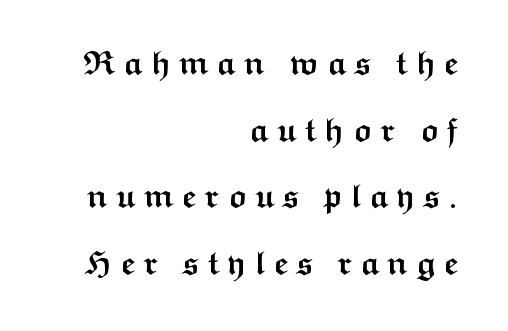
One-word summary of the alignment: right. Type without underlining. In terms of leading, this rendering errs on the spacious side. Proportional: the letters do not fall into vertical columns. Each letter's strokes conclude bluntly, with no projecting serifs. Strokes here are thick enough to call this a true bold.
